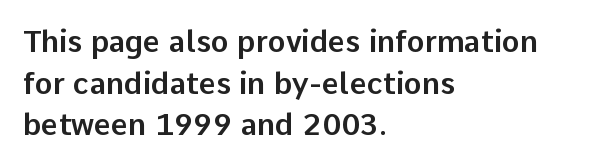
The image shows 30 px sans-serif type, upright; set left-aligned, normal line spacing (1.39x), normal letter spacing, not underlined; low stroke contrast and a medium x-height.
